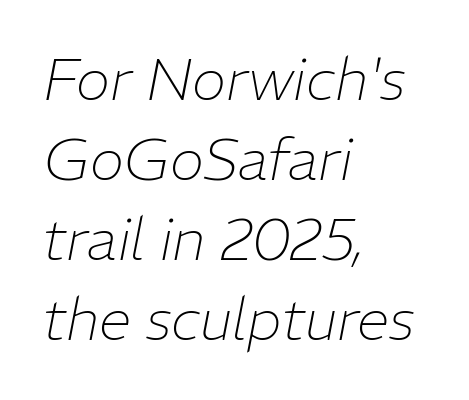
Q: Is the text bold? A: No.
Q: Is the text italic (slanted)? A: Yes, it leans right by about 11 degrees.
Q: Is the text underlined? A: No.
Q: How is the paragraph aligned? A: Left-aligned.
Q: Is the spacing between letters normal or unusually wide? A: Normal.
Q: Is the spacing between lines tight, normal or loose? A: Normal.
Q: Width (condensed, normal, or wide)? A: Normal.
Q: Stroke contrast? A: Low.
Q: x-height? A: Medium.
Q: Monospaced? A: No.
